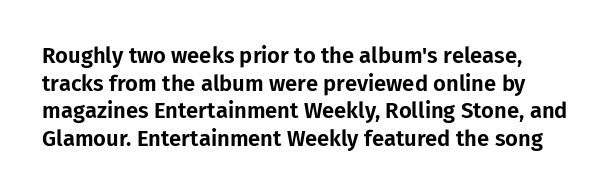
The image shows 22 px text type, upright; set normal line spacing (1.26x), normal letter spacing, not underlined.
